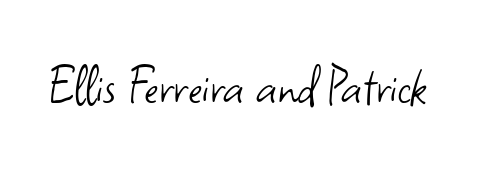
Q: Is the text bold? A: No.
Q: Is the text italic (slanted)? A: Yes.
Q: Is the typeface a serif or a sans-serif typeface? A: Sans-serif.
Q: Is the text underlined? A: No.
Q: Is the spacing between letters normal or unusually wide? A: Normal.
Q: Width (condensed, normal, or wide)? A: Normal.
Q: Stroke contrast? A: Low.
Q: x-height? A: Small.
Q: Monospaced? A: No.
